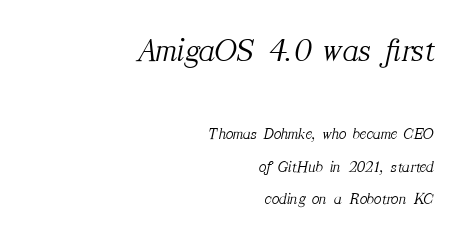
The image shows 33 px light serif type, italic (leaning right); set right-aligned, loose line spacing (2.03x), normal letter spacing, not underlined; the first (top) block is 2.06x larger; medium stroke contrast and a medium x-height.
